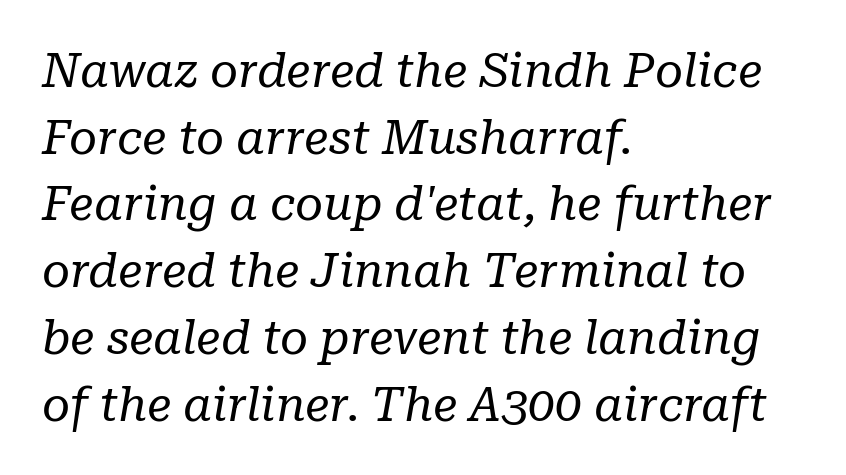
Q: Is the text bold? A: No.
Q: Is the text italic (slanted)? A: Yes, it leans right by about 10 degrees.
Q: Is the typeface a serif or a sans-serif typeface? A: Serif.
Q: Is the text underlined? A: No.
Q: How is the paragraph aligned? A: Left-aligned.
Q: Is the spacing between letters normal or unusually wide? A: Normal.
Q: Is the spacing between lines tight, normal or loose? A: Normal.
Q: Width (condensed, normal, or wide)? A: Normal.
Q: Stroke contrast? A: Low.
Q: x-height? A: Medium.
Q: Monospaced? A: No.
